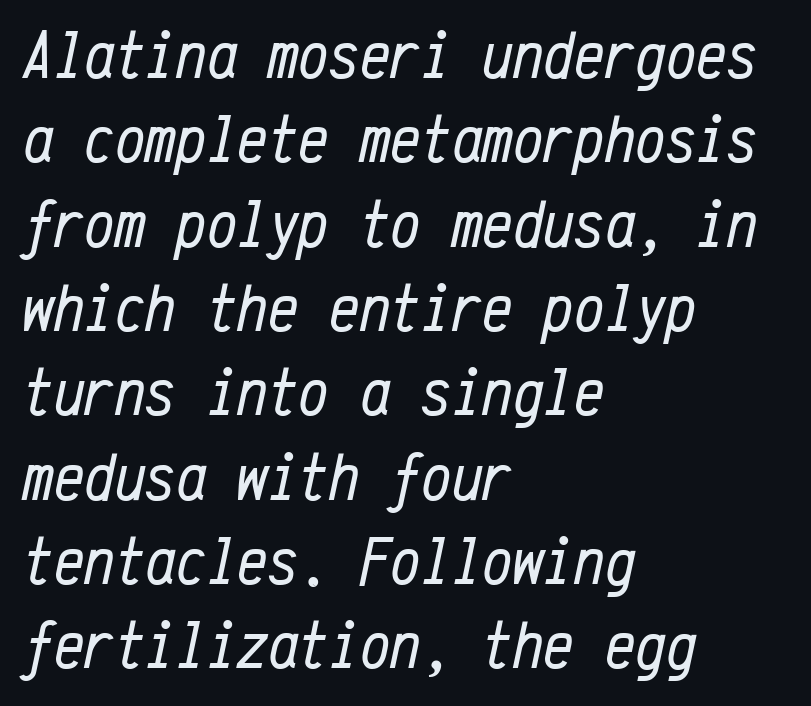
{"italic": "yes", "lean": "right", "slant_degrees": 12, "bold": "no", "weight": "regular", "width": "condensed", "stroke_contrast": "low", "x_height": "medium", "monospaced": "yes", "underline": "no", "align": "left", "line_spacing_ratio": 1.24, "letter_spacing": "normal", "letter_spacing_em": 0.0, "glyph_px": 68}
